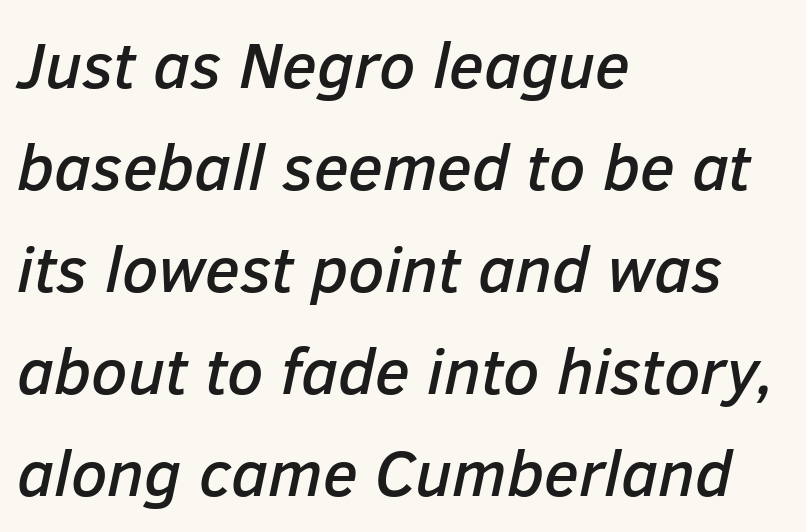
{"italic": "yes", "lean": "right", "slant_degrees": 12, "width": "normal", "stroke_contrast": "low", "x_height": "medium", "monospaced": "no", "underline": "no", "align": "left", "line_spacing": "normal", "line_spacing_ratio": 1.57, "letter_spacing": "normal", "letter_spacing_em": 0.0, "glyph_px": 65}
